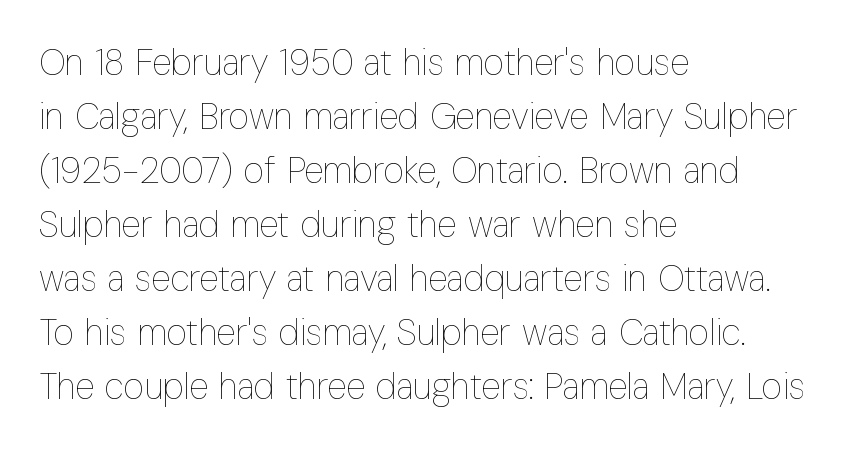
Q: Is the text bold? A: No.
Q: Is the text italic (slanted)? A: No, it is upright.
Q: Is the text underlined? A: No.
Q: How is the paragraph aligned? A: Left-aligned.
Q: Is the spacing between letters normal or unusually wide? A: Normal.
Q: Is the spacing between lines tight, normal or loose? A: Normal.
Q: Width (condensed, normal, or wide)? A: Condensed.
Q: Stroke contrast? A: Low.
Q: x-height? A: Medium.
Q: Monospaced? A: No.
